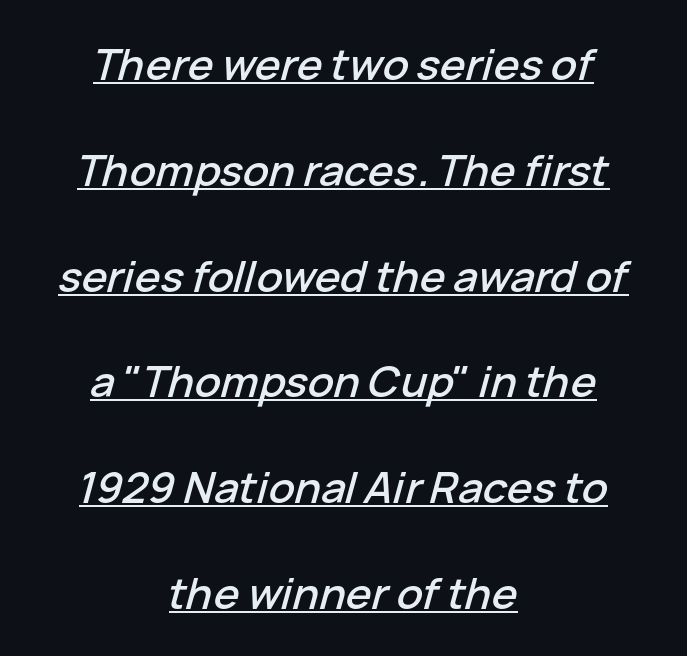
The image shows 43 px text type, italic (leaning right); set centered, loose line spacing (2.46x), normal letter spacing, underlined; low stroke contrast and a medium x-height.
